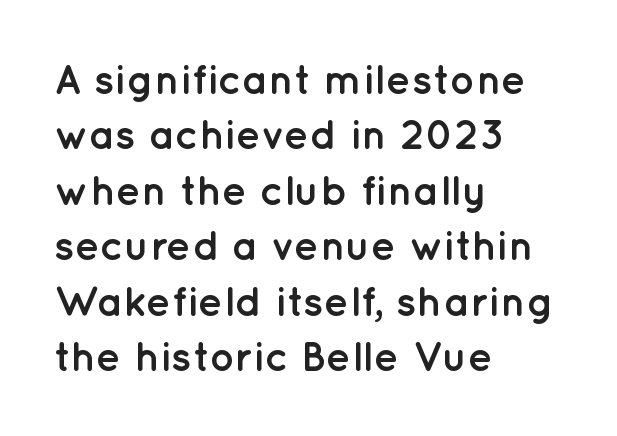
The image shows 42 px semibold sans-serif type, upright; set left-aligned, normal line spacing (1.32x), normal letter spacing, not underlined; low stroke contrast and a medium x-height.
